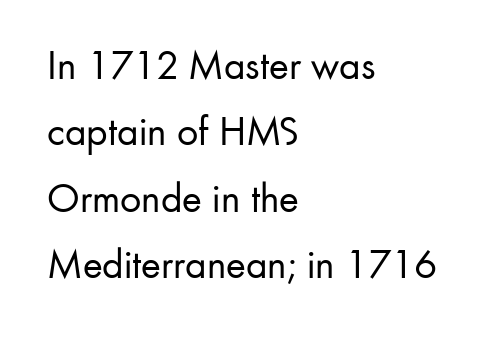
Q: Is the text bold? A: No.
Q: Is the text italic (slanted)? A: No, it is upright.
Q: Is the typeface a serif or a sans-serif typeface? A: Sans-serif.
Q: Is the text underlined? A: No.
Q: How is the paragraph aligned? A: Left-aligned.
Q: Is the spacing between letters normal or unusually wide? A: Normal.
Q: Is the spacing between lines tight, normal or loose? A: Normal.
Q: Width (condensed, normal, or wide)? A: Normal.
Q: Stroke contrast? A: Low.
Q: x-height? A: Small.
Q: Monospaced? A: No.
